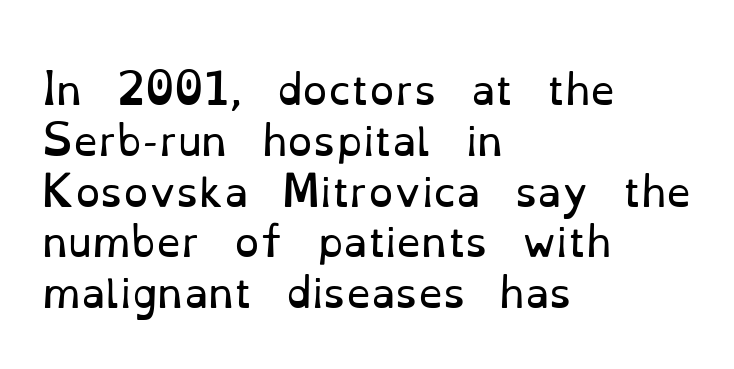
{"serif": "yes", "italic": "no", "bold": "no", "weight": "regular", "width": "normal", "stroke_contrast": "low", "x_height": "small", "monospaced": "no", "underline": "no", "align": "left", "line_spacing": "normal", "line_spacing_ratio": 1.27, "letter_spacing": "normal", "letter_spacing_em": 0.0, "glyph_px": 40}
